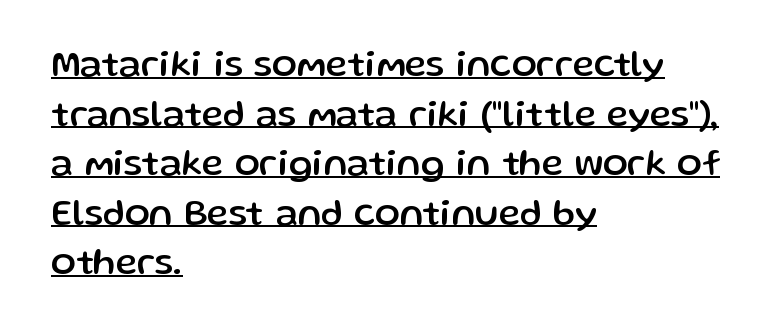
Q: Is the text italic (slanted)? A: No, it is upright.
Q: Is the typeface a serif or a sans-serif typeface? A: Sans-serif.
Q: Is the text underlined? A: Yes.
Q: How is the paragraph aligned? A: Left-aligned.
Q: Is the spacing between letters normal or unusually wide? A: Normal.
Q: Is the spacing between lines tight, normal or loose? A: Normal.
Q: Width (condensed, normal, or wide)? A: Normal.
Q: Stroke contrast? A: Low.
Q: x-height? A: Medium.
Q: Monospaced? A: No.
